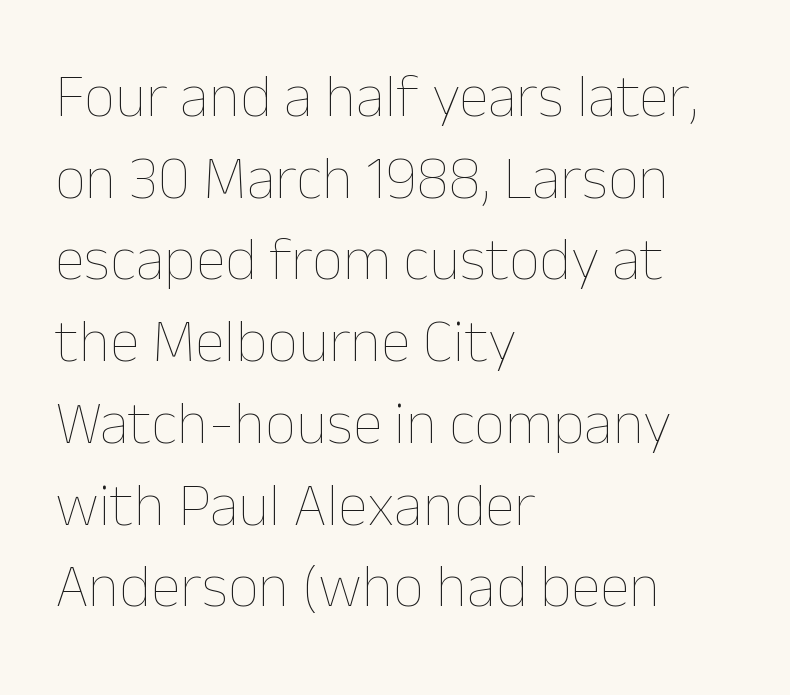
{"italic": "no", "bold": "no", "weight": "thin", "width": "normal", "stroke_contrast": "low", "x_height": "medium", "monospaced": "no", "underline": "no", "align": "left", "line_spacing": "normal", "line_spacing_ratio": 1.34, "letter_spacing": "normal", "letter_spacing_em": 0.0, "glyph_px": 61}
